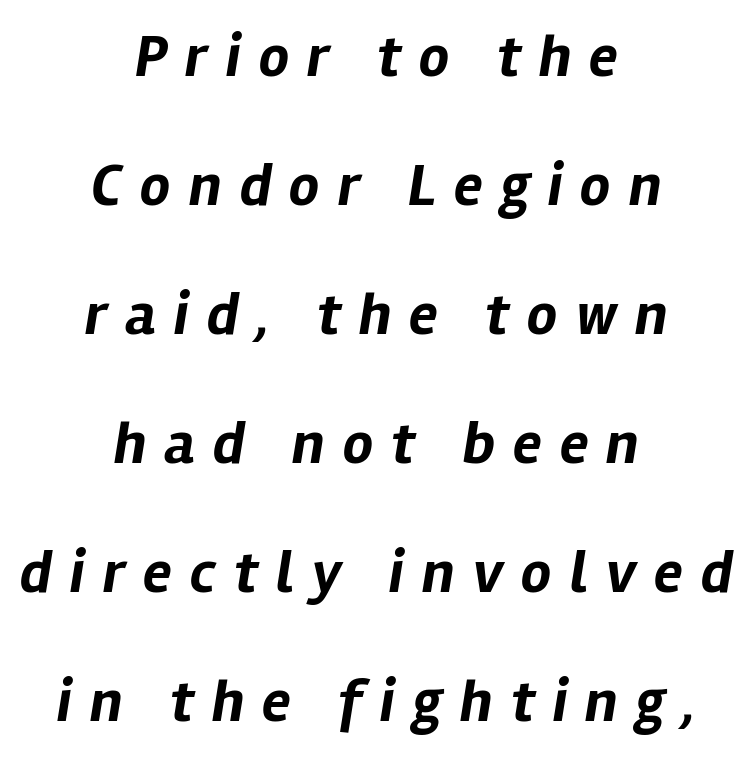
The passage shown leans; its letterforms are oblique. The tracking jumps out immediately: characters are airy and widely separated. Letters rest on an invisible, unmarked baseline. Looks like regular typesetting: each glyph gets only the width it needs. Its strokes are broad and dark, the hallmark of bold type.
